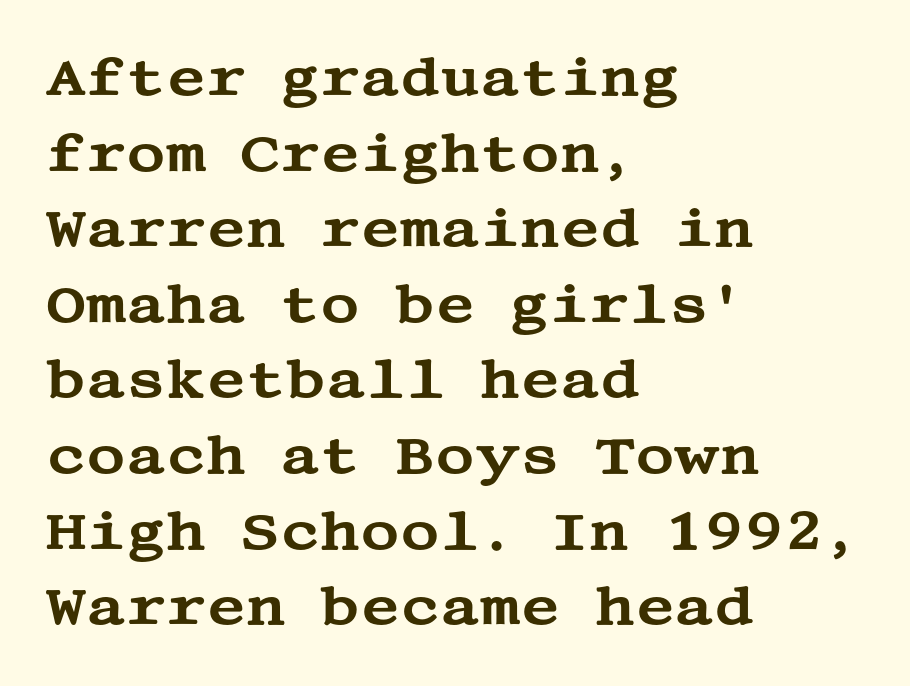
Q: Is the text italic (slanted)? A: No, it is upright.
Q: Is the typeface a serif or a sans-serif typeface? A: Serif.
Q: Is the text underlined? A: No.
Q: How is the paragraph aligned? A: Left-aligned.
Q: Is the spacing between letters normal or unusually wide? A: Normal.
Q: Is the spacing between lines tight, normal or loose? A: Normal.
Q: Width (condensed, normal, or wide)? A: Wide.
Q: Stroke contrast? A: Medium.
Q: x-height? A: Large.
